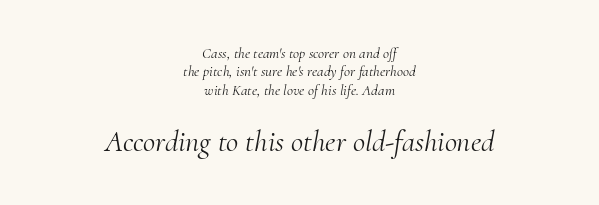
An italicized treatment has been applied to the whole sample. Is this a sans? No — the strokes have serifs. Tracking value appears to be zero — textbook default spacing. Compare the two chunks: the lower has the greater cap height. The zone under the glyphs is completely vacant.
